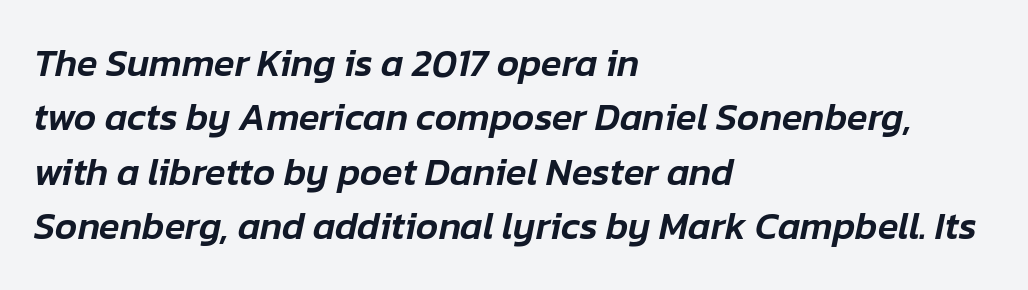
Q: Is the text italic (slanted)? A: Yes, it leans right by about 12 degrees.
Q: Is the text underlined? A: No.
Q: How is the paragraph aligned? A: Left-aligned.
Q: Is the spacing between letters normal or unusually wide? A: Normal.
Q: Is the spacing between lines tight, normal or loose? A: Normal.
Q: Width (condensed, normal, or wide)? A: Normal.
Q: Stroke contrast? A: Low.
Q: x-height? A: Medium.
Q: Monospaced? A: No.
